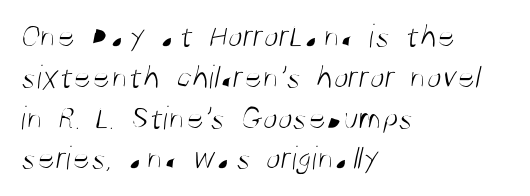
The rendering anchors every line to the left-hand side. Spacing verdict: proportional, widths tailored to each character. A sans-serif font was chosen for this passage. You could call the tracking neutral — neither tight nor loose. Plain, unruled lines of type. The cut favours lightness, reaching ordinary text weight at its darkest.
